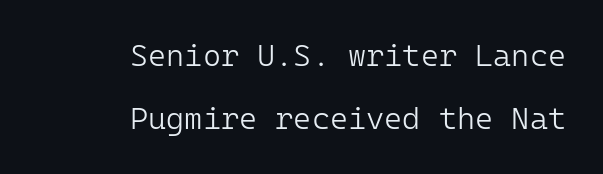
Note the uniform advance width — an 'i' takes as much space as an 'm'. The rendering anchors every line to the right-hand side. The foot of each line stays bare and open. Unlike italic type, these characters show no tilt at all.
